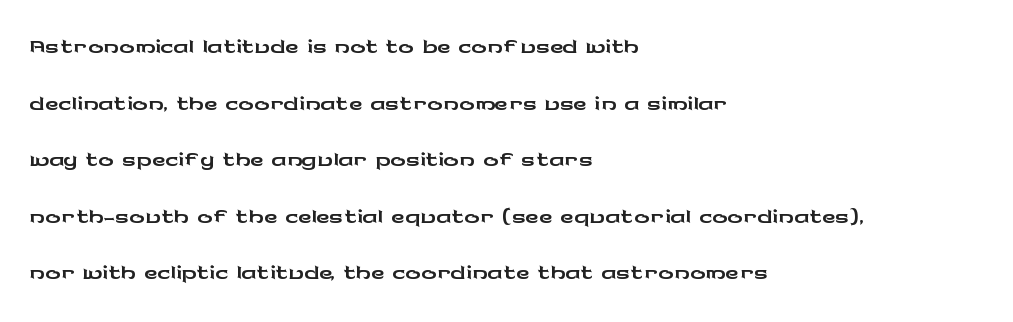
{"serif": "no", "italic": "no", "width": "wide", "stroke_contrast": "low", "x_height": "medium", "monospaced": "no", "underline": "no", "align": "left", "line_spacing": "normal", "line_spacing_ratio": 1.49, "letter_spacing": "normal", "letter_spacing_em": 0.0, "glyph_px": 38}
